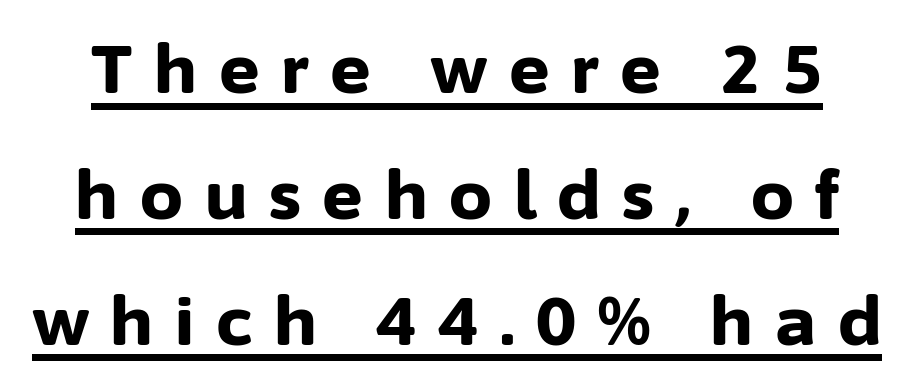
You can tell from the bare stems that sans-serif type was used. Somebody hit Ctrl+U on this one — the words are underlined. Stroke thickness is high; the sample reads as a true bold. A roman cut, with each character standing at attention. The rendering uses natural spacing where letterforms have individual widths. The gaps between neighbouring characters are conspicuously large.
